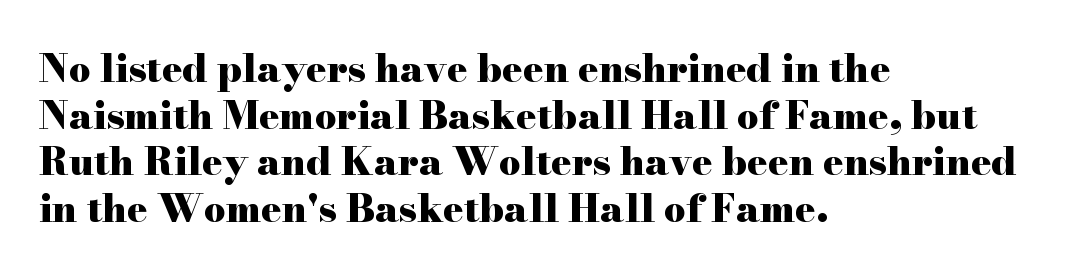
{"serif": "yes", "italic": "no", "bold": "yes", "weight": "heavy", "width": "wide", "stroke_contrast": "high", "x_height": "small", "monospaced": "no", "underline": "no", "align": "left", "line_spacing_ratio": 1.23, "letter_spacing": "normal", "letter_spacing_em": 0.0, "glyph_px": 38}
